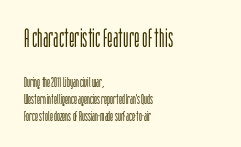
The image shows 26 px text type, upright; set left-aligned, line spacing 1.18x, normal letter spacing, not underlined; the first (top) block is 1.86x larger.
